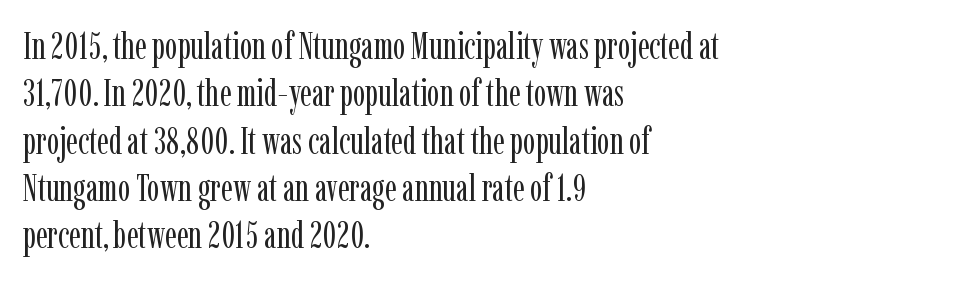
{"serif": "yes", "italic": "no", "bold": "no", "weight": "regular", "width": "condensed", "stroke_contrast": "low", "x_height": "medium", "monospaced": "no", "underline": "no", "align": "left", "line_spacing": "normal", "line_spacing_ratio": 1.28, "letter_spacing": "normal", "letter_spacing_em": 0.0, "glyph_px": 37}
